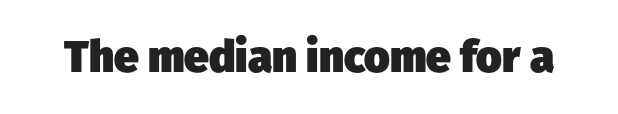
The baseline area is clear. Observe the ordinary spacing: letters are neighbours, not strangers. Here the designer chose a conventional face with non-uniform glyph widths. On the weight axis this lands at bold, roughly 700.
